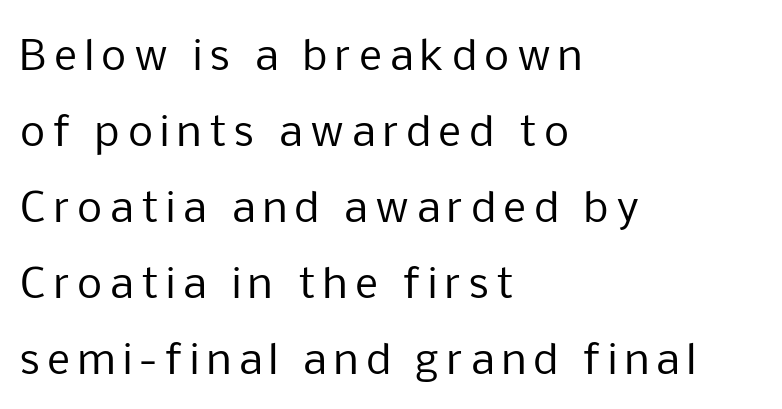
{"serif": "no", "italic": "no", "bold": "no", "weight": "regular", "width": "normal", "stroke_contrast": "low", "x_height": "medium", "monospaced": "no", "underline": "no", "align": "left", "line_spacing": "loose", "line_spacing_ratio": 1.9, "glyph_px": 40}
